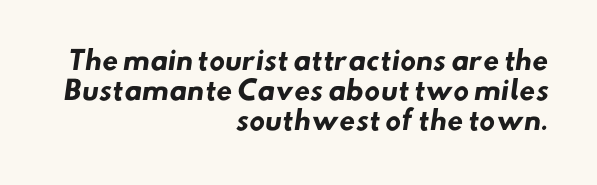
{"bold": "yes", "underline": "no", "align": "right", "line_spacing": "tight", "line_spacing_ratio": 1.15, "letter_spacing": "normal", "letter_spacing_em": 0.0, "glyph_px": 26}
